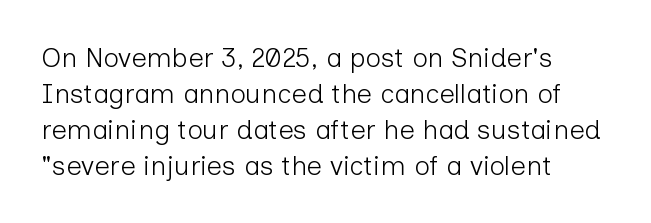
Q: Is the text bold? A: No.
Q: Is the text italic (slanted)? A: No, it is upright.
Q: Is the text underlined? A: No.
Q: How is the paragraph aligned? A: Left-aligned.
Q: Is the spacing between letters normal or unusually wide? A: Normal.
Q: Is the spacing between lines tight, normal or loose? A: Normal.
